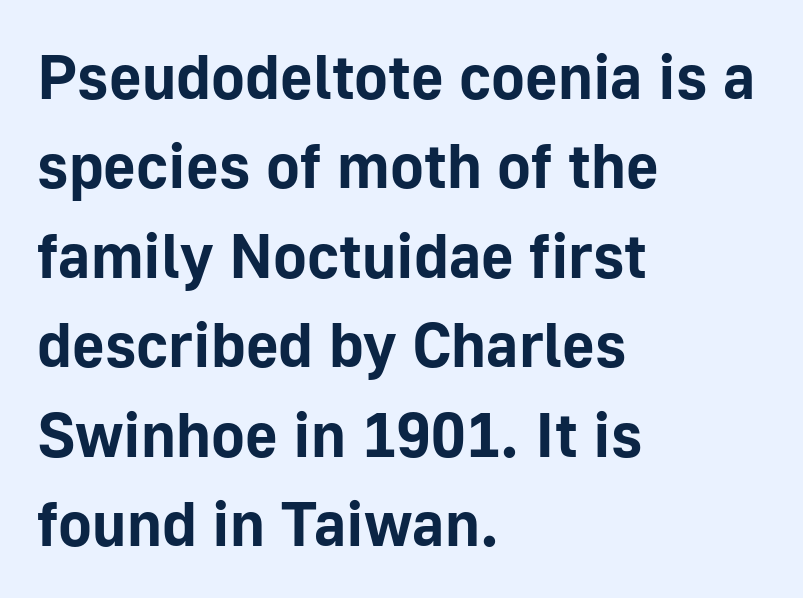
Teacher's note: observe the even left margin — that is flush-left alignment. Is there much room between lines? A standard amount, neither cramped nor airy. This sample has the flowing, uneven cadence of proportional lettering. Only glyphs here, with clear space below each row. You could call the tracking neutral — neither tight nor loose.
